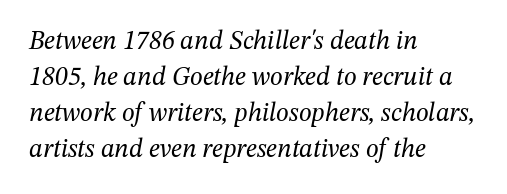
{"italic": "yes", "lean": "right", "slant_degrees": 12, "bold": "no", "underline": "no", "align": "left", "line_spacing": "normal", "line_spacing_ratio": 1.39, "letter_spacing": "normal", "letter_spacing_em": 0.0, "glyph_px": 26}
